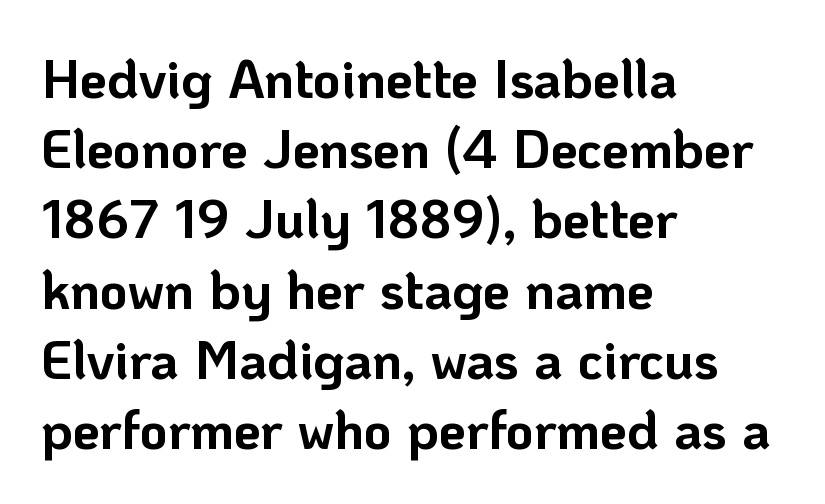
Q: Is the text bold? A: Yes.
Q: Is the text italic (slanted)? A: No, it is upright.
Q: Is the typeface a serif or a sans-serif typeface? A: Sans-serif.
Q: Is the text underlined? A: No.
Q: How is the paragraph aligned? A: Left-aligned.
Q: Is the spacing between letters normal or unusually wide? A: Normal.
Q: Is the spacing between lines tight, normal or loose? A: Normal.
Q: Width (condensed, normal, or wide)? A: Normal.
Q: Stroke contrast? A: Low.
Q: x-height? A: Medium.
Q: Monospaced? A: No.
